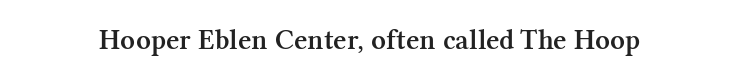
Unlike italic type, these characters show no tilt at all. Between one letter and the next there's only the usual sliver of space. The passage shown is typeset with a serif family. The letters advance in unequal steps, a hallmark of proportional type.
